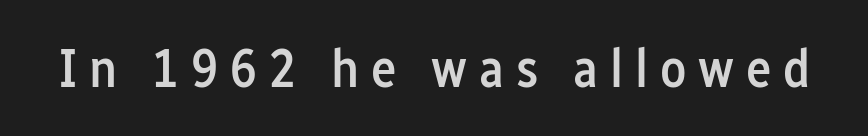
Font category for this specimen: sans-serif. Proportional: the letters do not fall into vertical columns. A clean baseline with only descenders dipping below it. Loose tracking; the words dissolve into strings of separated letters. The letters stand straight up with perfectly vertical stems. Caption: semibold face, moderately heavy strokes.
